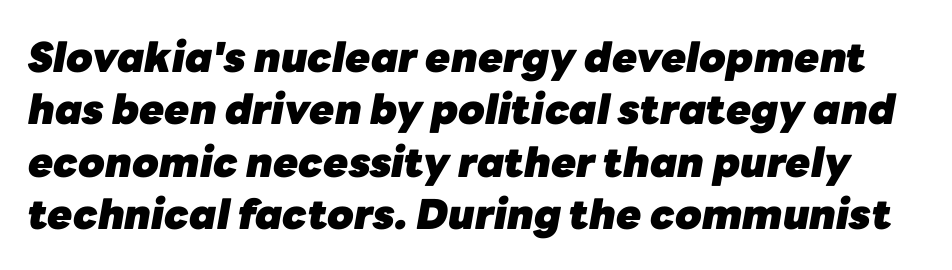
{"italic": "yes", "lean": "right", "slant_degrees": 10, "bold": "yes", "weight": "heavy", "width": "normal", "stroke_contrast": "low", "x_height": "medium", "monospaced": "no", "underline": "no", "line_spacing": "normal", "line_spacing_ratio": 1.28, "letter_spacing": "normal", "letter_spacing_em": 0.0, "glyph_px": 41}
